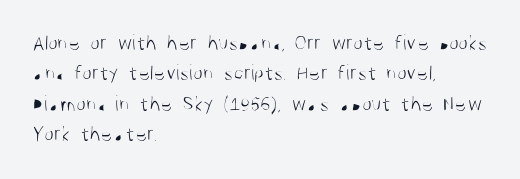
{"italic": "no", "bold": "no", "underline": "no", "align": "left", "line_spacing": "normal", "line_spacing_ratio": 1.38, "letter_spacing": "normal", "letter_spacing_em": 0.0, "glyph_px": 22}
